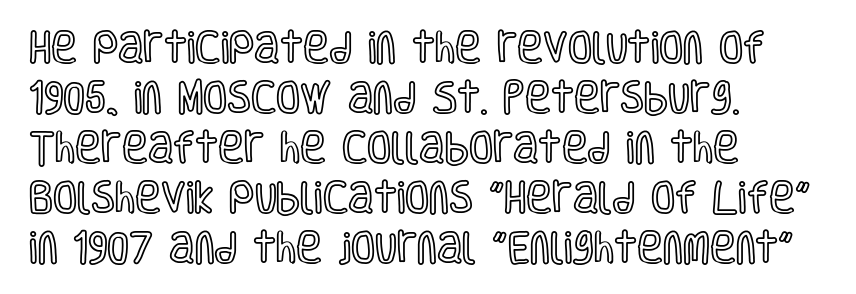
{"italic": "no", "width": "condensed", "x_height": "large", "monospaced": "no", "underline": "no", "align": "left", "line_spacing": "normal", "line_spacing_ratio": 1.43, "letter_spacing": "normal", "letter_spacing_em": 0.0, "glyph_px": 35}
